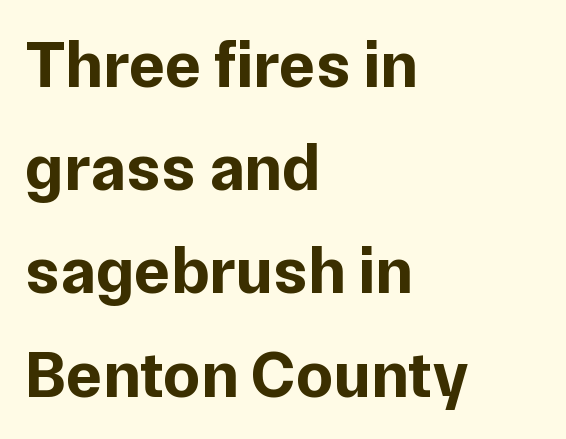
{"serif": "no", "italic": "no", "bold": "yes", "weight": "bold", "width": "normal", "stroke_contrast": "low", "x_height": "medium", "monospaced": "no", "underline": "no", "align": "left", "line_spacing": "normal", "line_spacing_ratio": 1.54, "letter_spacing": "normal", "letter_spacing_em": 0.0, "glyph_px": 67}
